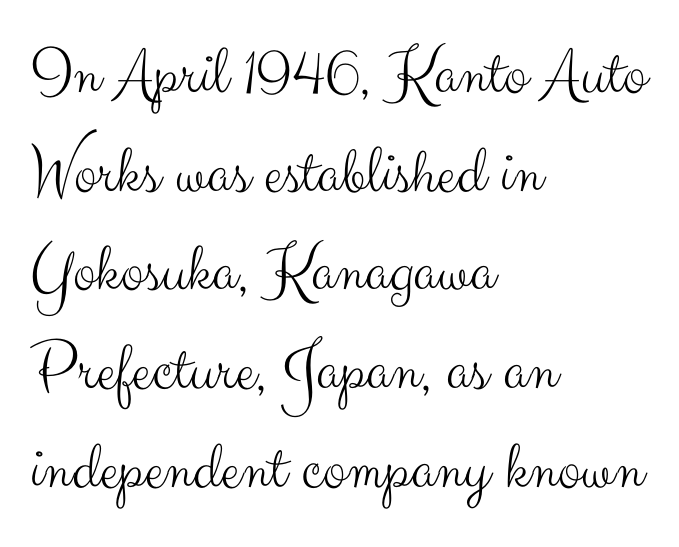
Tracking here is standard; glyphs follow each other at the usual distance. The weight would be labelled regular, book, light, or lighter still. The block of text has a typical density, with ordinary space between rows. The face used here is a sans, in the tradition of grotesques and geometrics.
